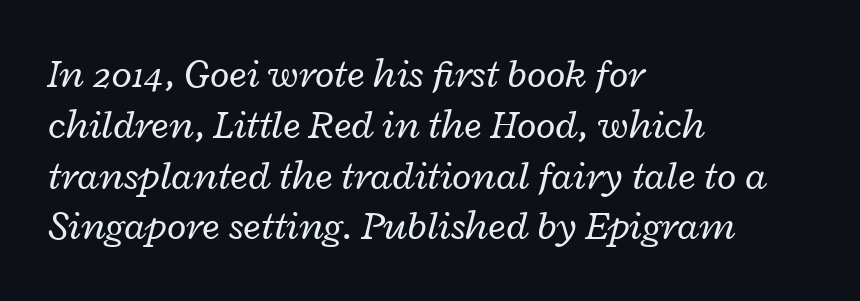
The image shows 40 px regular-weight, wide type, italic (leaning right); set left-aligned, normal line spacing (1.27x), normal letter spacing, not underlined; low stroke contrast and a medium x-height.
